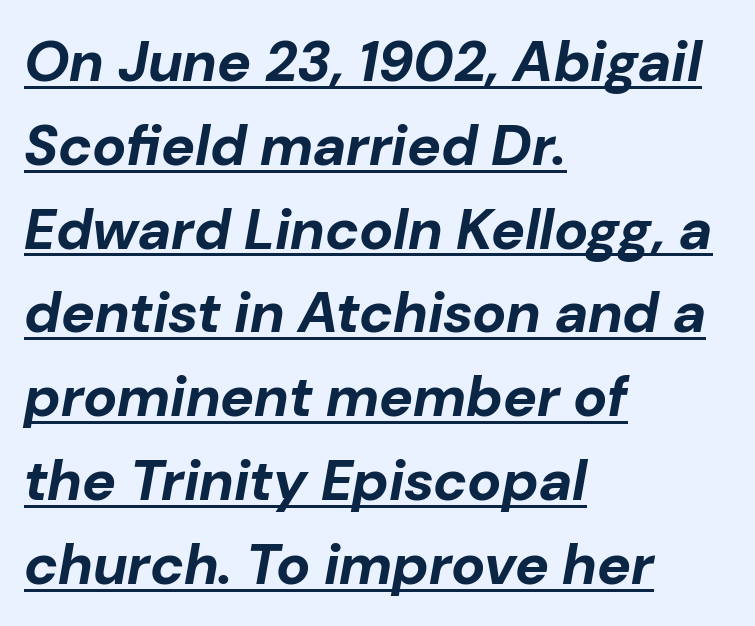
{"italic": "yes", "lean": "right", "slant_degrees": 10, "bold": "yes", "weight": "bold", "width": "normal", "stroke_contrast": "low", "x_height": "medium", "monospaced": "no", "underline": "yes", "align": "left", "line_spacing": "normal", "line_spacing_ratio": 1.47, "letter_spacing": "normal", "letter_spacing_em": 0.0, "glyph_px": 57}
